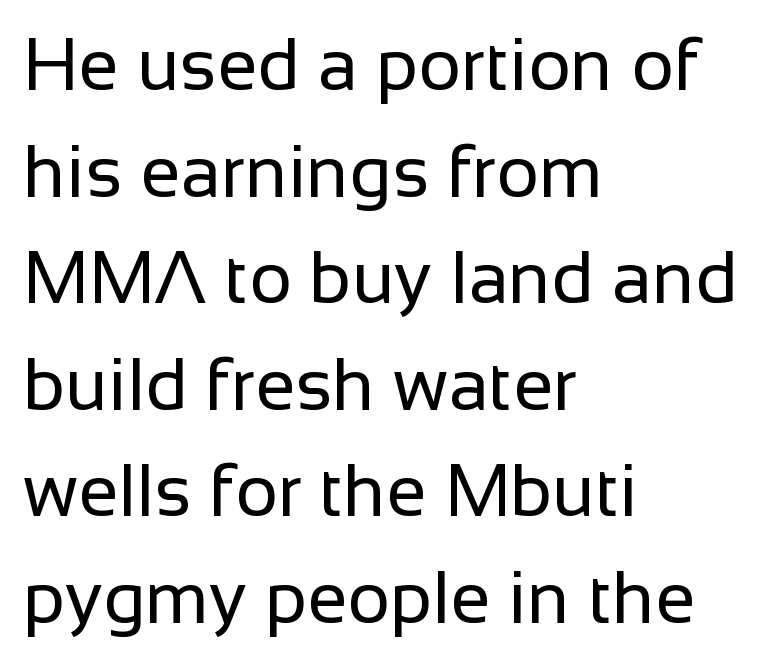
One-word summary of the alignment: left. Regarding leading, the lines here are spaced in the standard way. No letter is thick-stroked: the sample isn't bold. Spacing verdict: proportional, widths tailored to each character.
